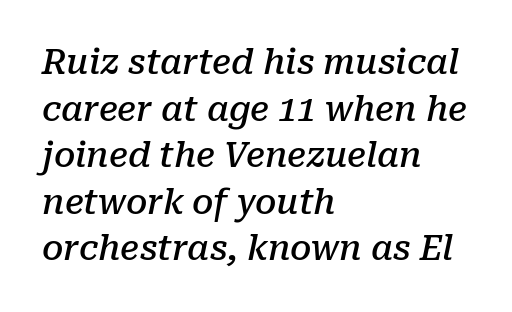
Q: Is the text bold? A: Semi-bold.
Q: Is the text italic (slanted)? A: Yes, it leans right by about 10 degrees.
Q: Is the typeface a serif or a sans-serif typeface? A: Serif.
Q: Is the text underlined? A: No.
Q: How is the paragraph aligned? A: Left-aligned.
Q: Is the spacing between letters normal or unusually wide? A: Normal.
Q: Is the spacing between lines tight, normal or loose? A: Normal.
Q: Width (condensed, normal, or wide)? A: Normal.
Q: Stroke contrast? A: Low.
Q: x-height? A: Medium.
Q: Monospaced? A: No.
